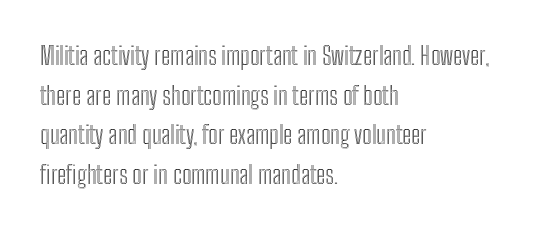
Q: Is the text italic (slanted)? A: No, it is upright.
Q: Is the text underlined? A: No.
Q: How is the paragraph aligned? A: Left-aligned.
Q: Is the spacing between letters normal or unusually wide? A: Normal.
Q: Is the spacing between lines tight, normal or loose? A: Normal.
